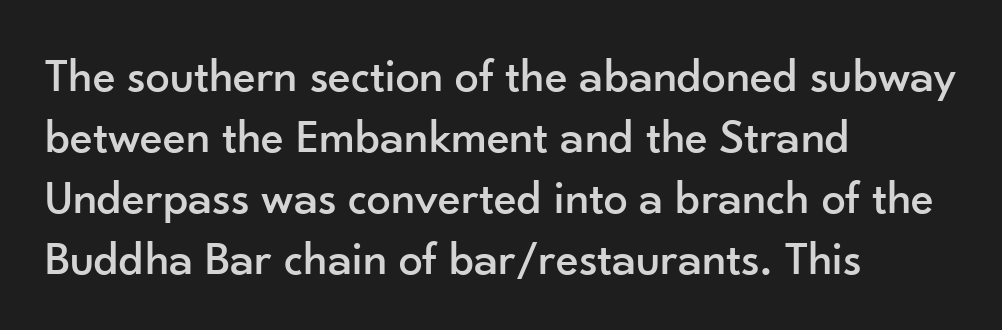
{"serif": "no", "italic": "no", "width": "normal", "stroke_contrast": "low", "x_height": "small", "monospaced": "no", "underline": "no", "align": "left", "line_spacing": "normal", "line_spacing_ratio": 1.27, "letter_spacing": "normal", "letter_spacing_em": 0.0, "glyph_px": 48}
